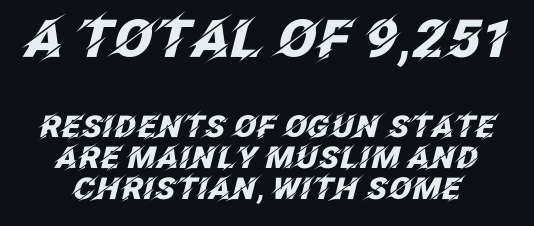
Does the weight exceed regular? Yes, all the way to bold. The more generous point size was reserved for the upper chunk. Clear beneath every line of the passage. Between one letter and the next there's only the usual sliver of space. Do the characters align in a grid? No, the font is proportional.
